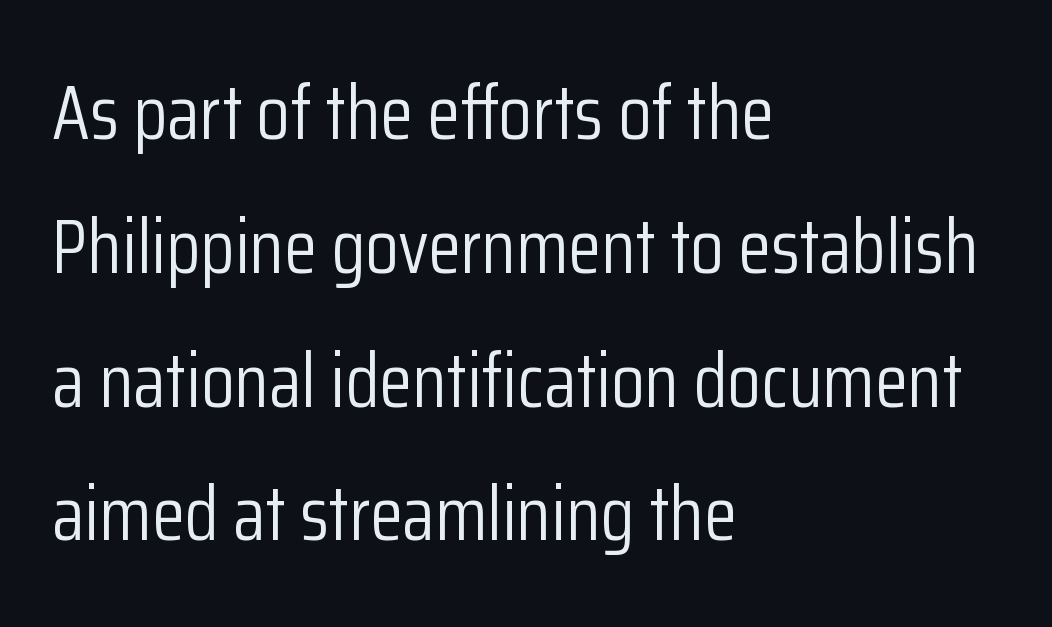
Q: Is the text bold? A: No.
Q: Is the text italic (slanted)? A: No, it is upright.
Q: Is the typeface a serif or a sans-serif typeface? A: Sans-serif.
Q: Is the text underlined? A: No.
Q: How is the paragraph aligned? A: Left-aligned.
Q: Is the spacing between letters normal or unusually wide? A: Normal.
Q: Width (condensed, normal, or wide)? A: Condensed.
Q: Stroke contrast? A: Low.
Q: x-height? A: Medium.
Q: Monospaced? A: No.
